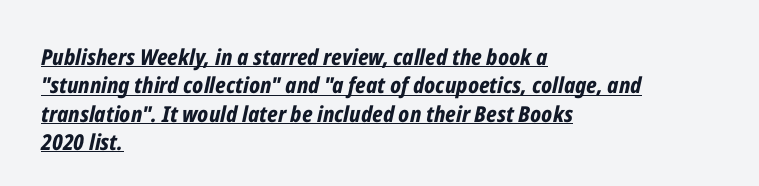
Q: Is the text bold? A: Yes.
Q: Is the text italic (slanted)? A: Yes, it leans right by about 12 degrees.
Q: Is the text underlined? A: Yes.
Q: How is the paragraph aligned? A: Left-aligned.
Q: Is the spacing between letters normal or unusually wide? A: Normal.
Q: Is the spacing between lines tight, normal or loose? A: Normal.
